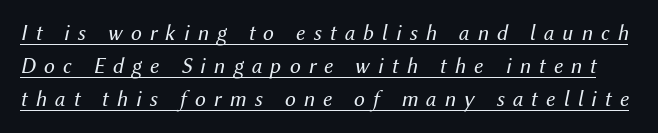
The image shows 22 px text type, italic (leaning right); set normal line spacing (1.51x), unusually wide letter spacing (+0.37 em), underlined.
